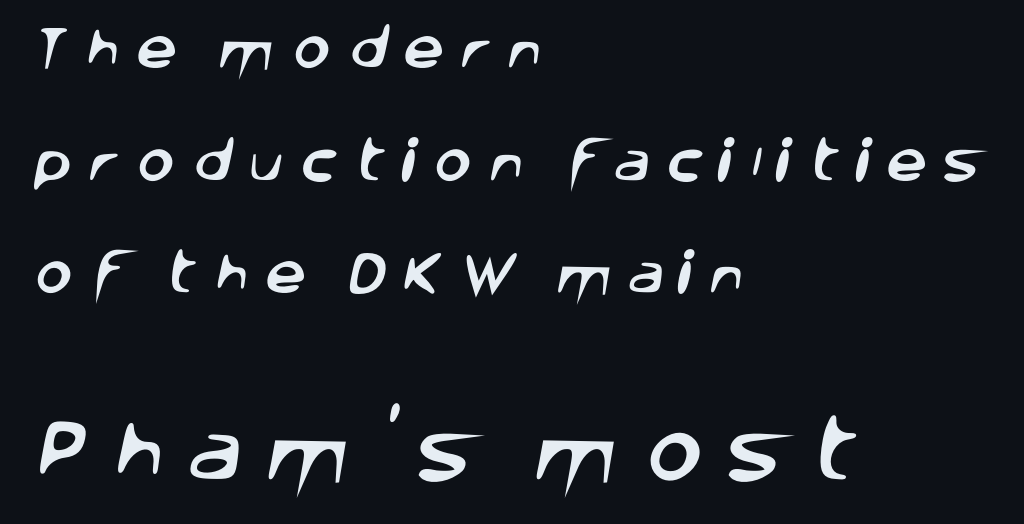
The image shows 69 px sans-serif type; set left-aligned, loose line spacing (2.45x), unusually wide letter spacing (+0.34 em), not underlined; the second (bottom) block is 1.5x larger; low stroke contrast and a large x-height.
